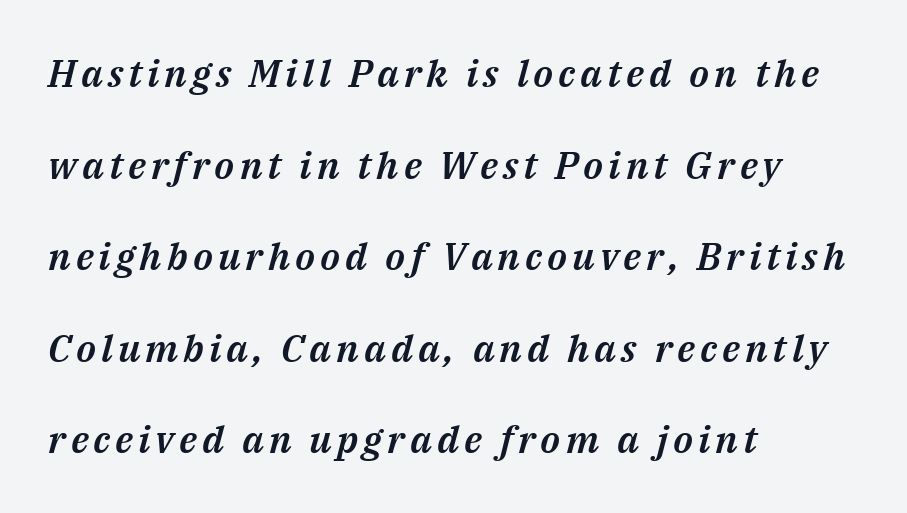
Q: Is the text italic (slanted)? A: Yes, it leans right by about 14 degrees.
Q: Is the text underlined? A: No.
Q: How is the paragraph aligned? A: Left-aligned.
Q: Is the spacing between lines tight, normal or loose? A: Loose.
Q: Width (condensed, normal, or wide)? A: Normal.
Q: Stroke contrast? A: Medium.
Q: x-height? A: Medium.
Q: Monospaced? A: No.
